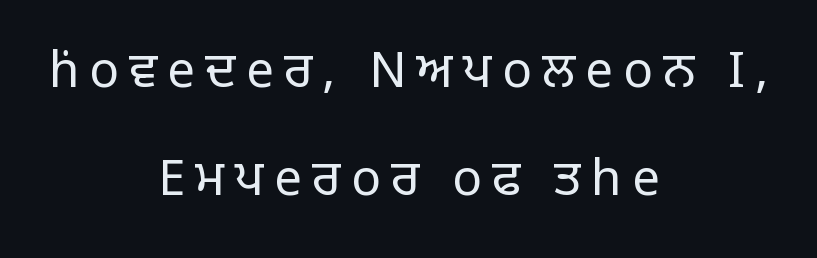
{"serif": "no", "italic": "no", "bold": "no", "weight": "regular", "width": "normal", "stroke_contrast": "low", "x_height": "large", "monospaced": "no", "underline": "no", "align": "center", "line_spacing": "loose", "line_spacing_ratio": 2.21, "letter_spacing": "wide", "letter_spacing_em": 0.21, "glyph_px": 49}
